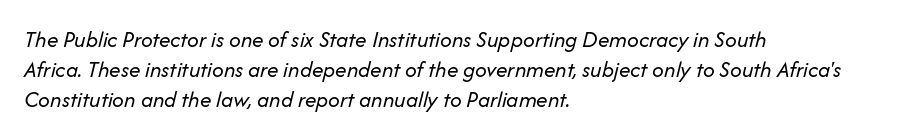
{"italic": "yes", "lean": "right", "slant_degrees": 14, "bold": "no", "underline": "no", "align": "left", "line_spacing": "normal", "line_spacing_ratio": 1.31, "letter_spacing": "normal", "letter_spacing_em": 0.0, "glyph_px": 23}
